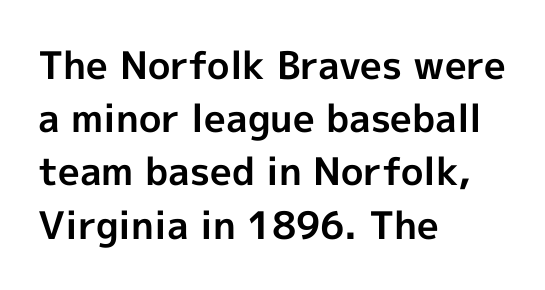
The image shows 38 px bold sans-serif type, upright; set left-aligned, normal line spacing (1.4x), normal letter spacing, not underlined; a medium x-height.
